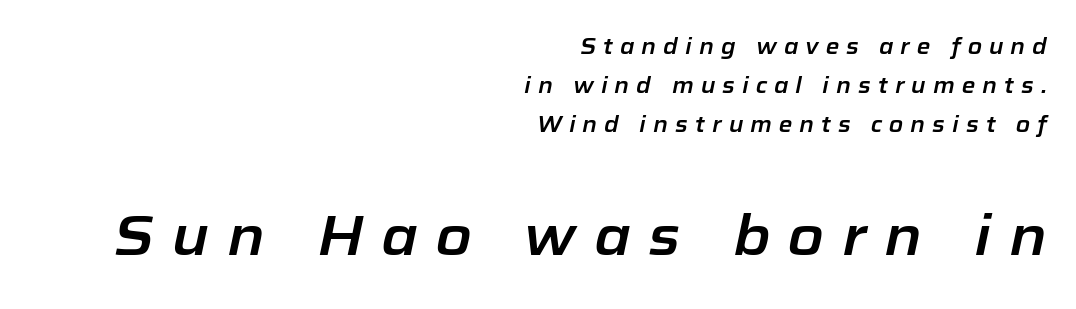
The image shows 56 px text type, italic (leaning right); set right-aligned, line spacing 1.77x, unusually wide letter spacing (+0.32 em), not underlined; the second (bottom) block is 2.55x larger; low stroke contrast and a medium x-height.
